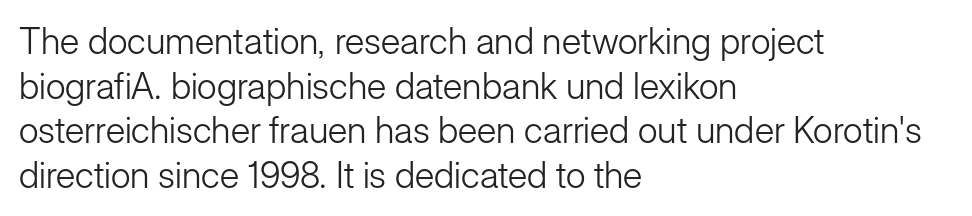
It's the straight-up-and-down kind of type. Type without underlining. Tracking value appears to be zero — textbook default spacing. The passage shown is not bold in any degree.
